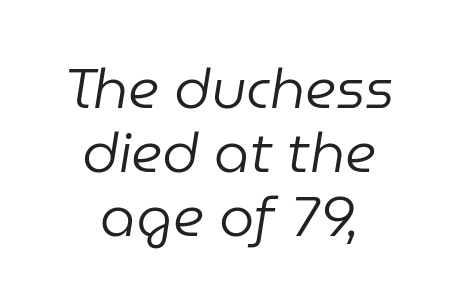
{"italic": "yes", "lean": "right", "slant_degrees": 9, "bold": "no", "weight": "regular", "width": "normal", "stroke_contrast": "low", "x_height": "medium", "monospaced": "no", "underline": "no", "align": "center", "line_spacing": "tight", "line_spacing_ratio": 1.14, "letter_spacing": "normal", "letter_spacing_em": 0.0, "glyph_px": 56}
